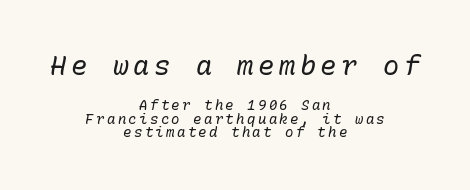
The text carries the slant typical of an italic or oblique font. Character size in the leading block exceeds that of the trailing block. Glance below the letters and you will spot only blank space. The cut favours lightness, reaching ordinary text weight at its darkest.
